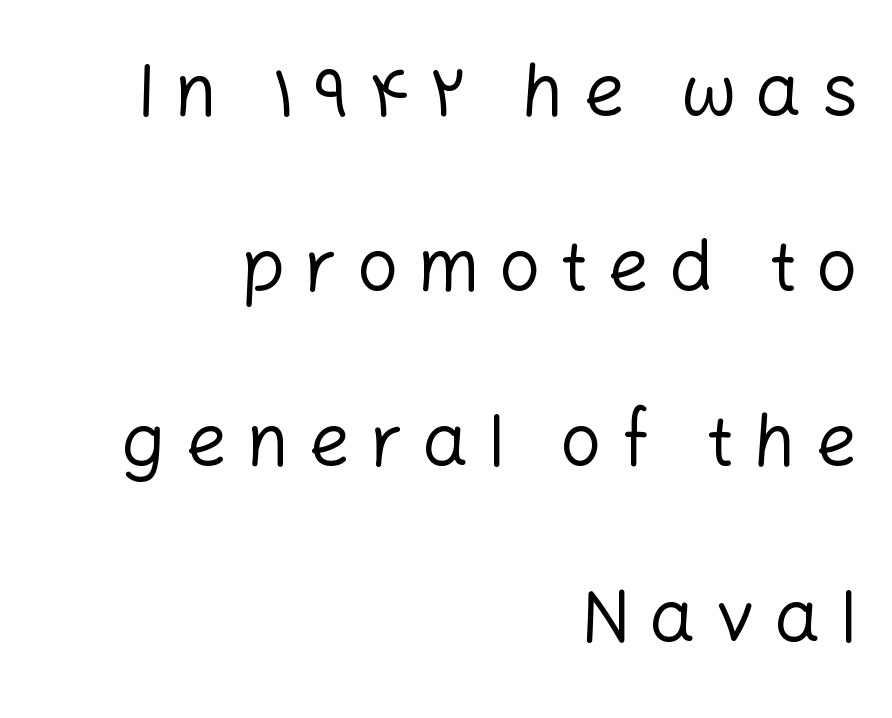
Descenders are the only things crossing below the line. Visually the block forms a straight wall on the right and a jagged coastline on the left. Looks like regular typesetting: each glyph gets only the width it needs. Interline gaps are noticeably wide in this sample.
